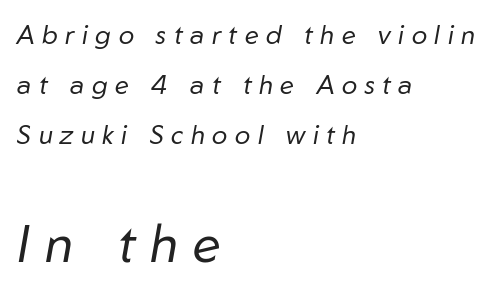
Reading top to bottom, the characters get bigger at the block break. No letter is thick-stroked: the sample isn't bold. Has an underline been added? It has not. These lines were composed using italics. Observe the wide spacing: letters keep a clear distance from each other. Successive baselines arrive slowly, with a big drop between each.
